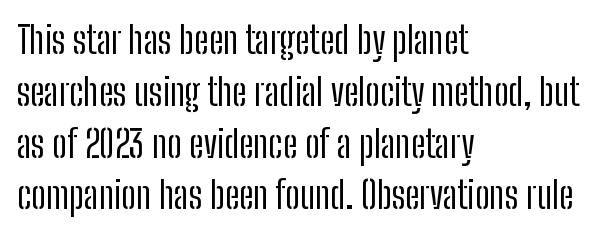
{"serif": "no", "italic": "no", "bold": "no", "weight": "regular", "width": "condensed", "stroke_contrast": "low", "x_height": "medium", "monospaced": "no", "underline": "no", "align": "left", "line_spacing": "normal", "line_spacing_ratio": 1.4, "letter_spacing": "normal", "letter_spacing_em": 0.0, "glyph_px": 37}
